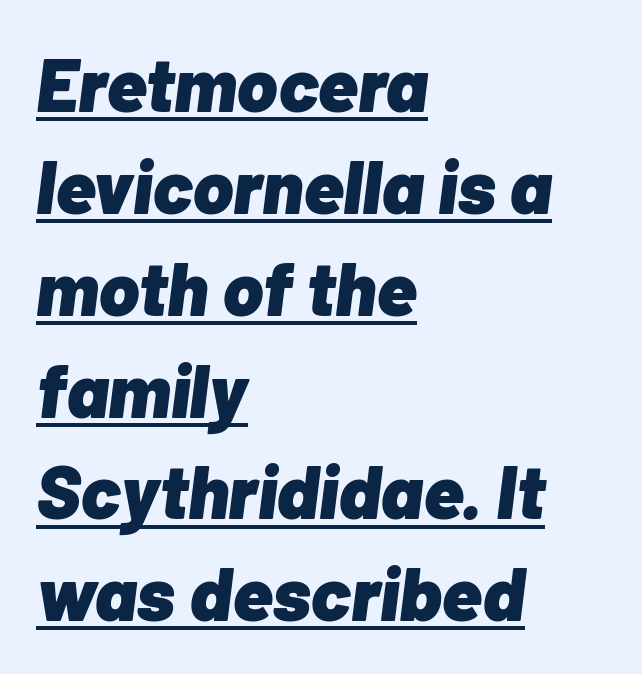
The image shows 76 px heavy type, italic (leaning right); set left-aligned, normal line spacing (1.34x), normal letter spacing, underlined; low stroke contrast and a medium x-height.
